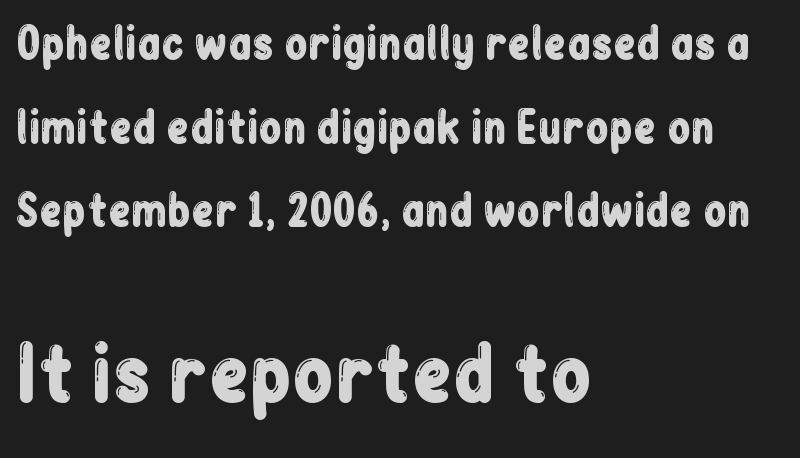
Q: Is the text italic (slanted)? A: No, it is upright.
Q: Is the typeface a serif or a sans-serif typeface? A: Sans-serif.
Q: Is the text underlined? A: No.
Q: How is the paragraph aligned? A: Left-aligned.
Q: Is the spacing between letters normal or unusually wide? A: Normal.
Q: Is the spacing between lines tight, normal or loose? A: Loose.
Q: Which block of text is set in a larger size, the first (top) or the second (bottom)? A: The second (bottom) one.
Q: Width (condensed, normal, or wide)? A: Condensed.
Q: Stroke contrast? A: Low.
Q: x-height? A: Medium.
Q: Monospaced? A: No.
